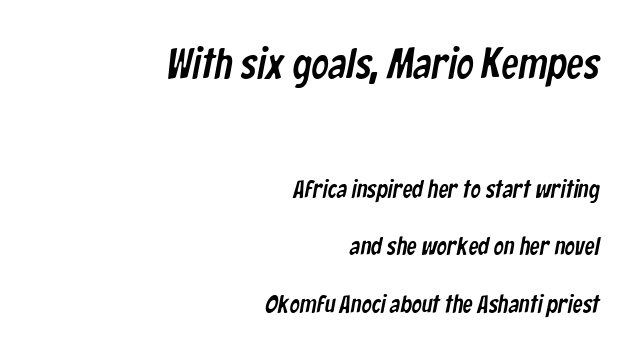
Between one letter and the next there's only the usual sliver of space. Rule under the text: the space is simply empty. This sample trades compactness for vertical openness between lines. Note: no serifs on the glyphs. The lines in this sample share a right terminus and differ only in where they begin. Look at the glyph heights: the upper group is clearly the bigger setting.
